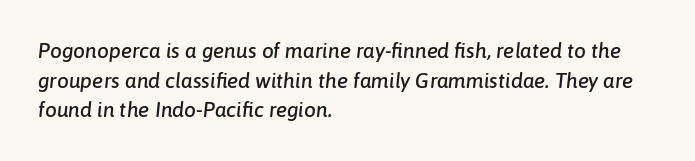
{"italic": "yes", "lean": "right", "slant_degrees": 6, "underline": "no", "align": "left", "line_spacing": "normal", "line_spacing_ratio": 1.41, "letter_spacing": "normal", "letter_spacing_em": 0.0, "glyph_px": 21}
